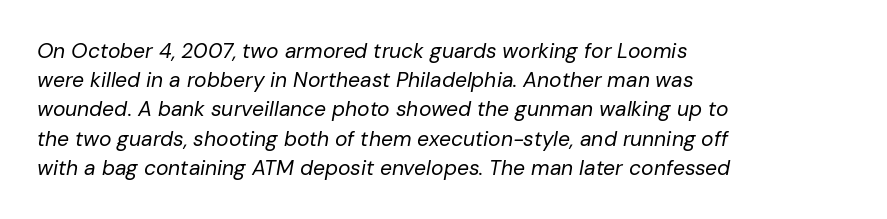
Q: Is the text bold? A: No.
Q: Is the text italic (slanted)? A: Yes, it leans right by about 10 degrees.
Q: Is the text underlined? A: No.
Q: How is the paragraph aligned? A: Left-aligned.
Q: Is the spacing between letters normal or unusually wide? A: Normal.
Q: Is the spacing between lines tight, normal or loose? A: Normal.
